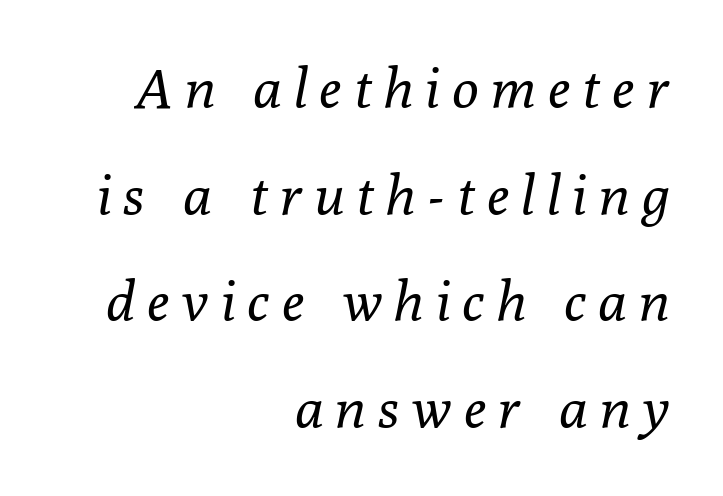
Caption: multi-line text, flush right, ragged left. When letters slant like this, we call the style italic. The characters are drawn with everyday or finer stroke widths. Do the characters align in a grid? No, the font is proportional.
